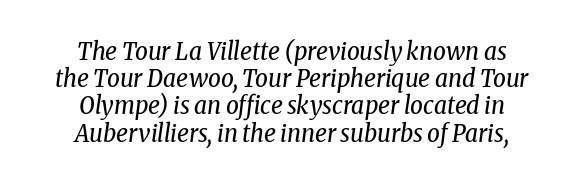
{"italic": "yes", "lean": "right", "slant_degrees": 8, "bold": "no", "underline": "no", "align": "center", "line_spacing": "tight", "line_spacing_ratio": 1.09, "letter_spacing": "normal", "letter_spacing_em": 0.0, "glyph_px": 25}
